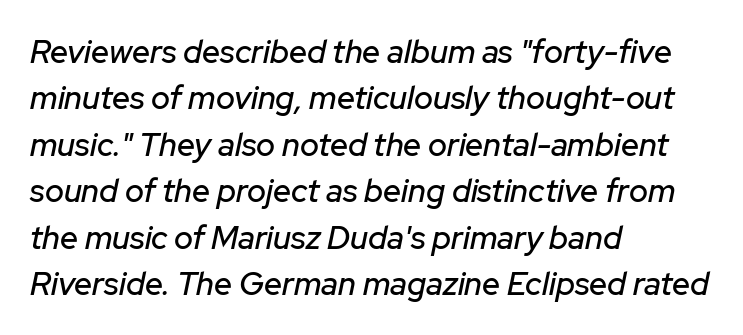
Q: Is the text italic (slanted)? A: Yes, it leans right by about 12 degrees.
Q: Is the text underlined? A: No.
Q: How is the paragraph aligned? A: Left-aligned.
Q: Is the spacing between letters normal or unusually wide? A: Normal.
Q: Is the spacing between lines tight, normal or loose? A: Normal.
Q: Width (condensed, normal, or wide)? A: Normal.
Q: Stroke contrast? A: Low.
Q: x-height? A: Medium.
Q: Monospaced? A: No.
